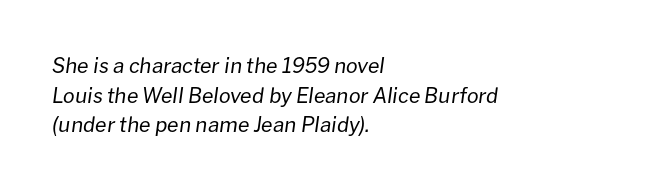
Q: Is the text bold? A: No.
Q: Is the text italic (slanted)? A: Yes, it leans right by about 8 degrees.
Q: Is the text underlined? A: No.
Q: How is the paragraph aligned? A: Left-aligned.
Q: Is the spacing between letters normal or unusually wide? A: Normal.
Q: Is the spacing between lines tight, normal or loose? A: Normal.
